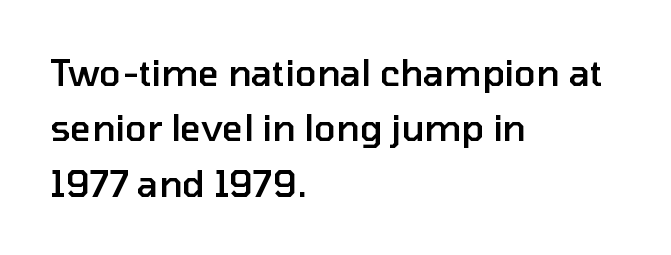
Is there much room between lines? A standard amount, neither cramped nor airy. Nobody drew a line under any word here. The designer went with a sans here, leaving each stem footless. The gaps between neighbouring characters are ordinary and unremarkable. The face used here is proportionally spaced, like ordinary book or web type. Horizontally, the lines are justified to the leading edge only.
